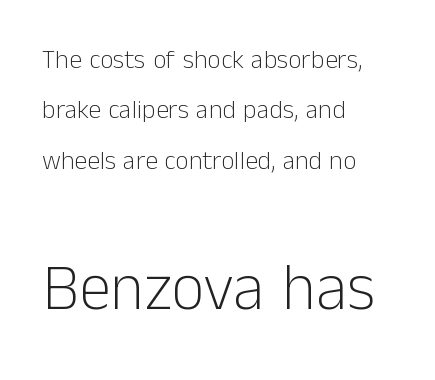
{"serif": "no", "italic": "no", "bold": "no", "weight": "light", "width": "normal", "stroke_contrast": "low", "x_height": "medium", "monospaced": "no", "underline": "no", "align": "left", "line_spacing": "loose", "line_spacing_ratio": 1.94, "letter_spacing": "normal", "letter_spacing_em": 0.0, "larger_block": "second", "size_ratio": 2.5, "glyph_px": 65}
